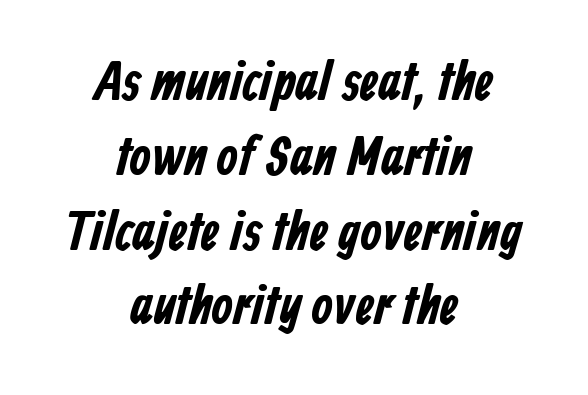
Q: Is the text bold? A: Yes.
Q: Is the typeface a serif or a sans-serif typeface? A: Sans-serif.
Q: Is the text underlined? A: No.
Q: How is the paragraph aligned? A: Centered.
Q: Is the spacing between letters normal or unusually wide? A: Normal.
Q: Is the spacing between lines tight, normal or loose? A: Normal.
Q: Width (condensed, normal, or wide)? A: Condensed.
Q: Stroke contrast? A: Low.
Q: x-height? A: Medium.
Q: Monospaced? A: No.
